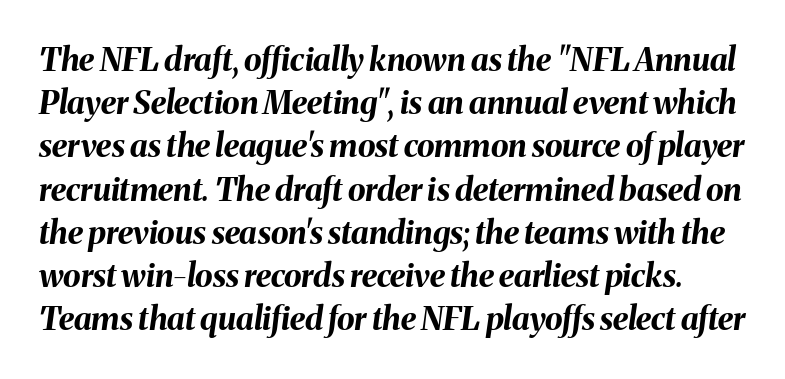
Note the varied advance widths — an 'i' is clearly narrower than an 'm'. Line spacing here is normal. This is heavy type, rendered in bold. If you drew a line through each stem, it would be angled.
